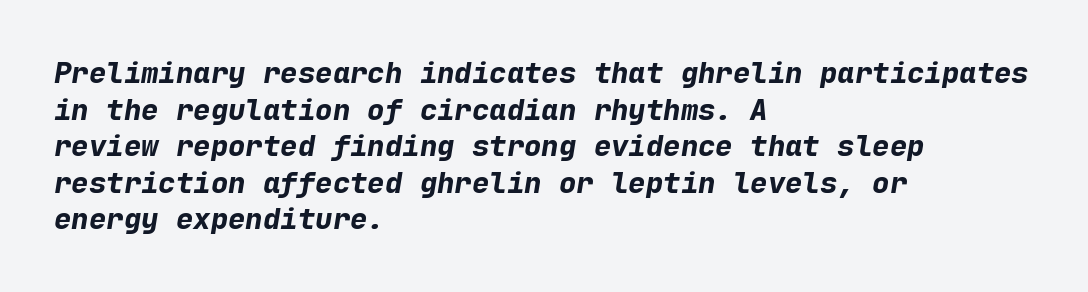
The image shows 29 px bold type, italic (leaning right), monospaced; set left-aligned, normal line spacing (1.26x), normal letter spacing, not underlined; low stroke contrast and a medium x-height.
